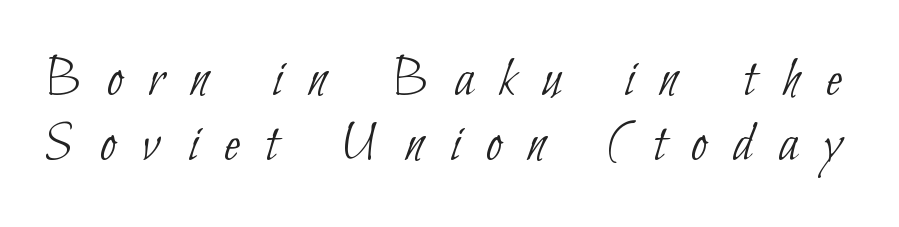
Q: Is the text bold? A: No.
Q: Is the typeface a serif or a sans-serif typeface? A: Sans-serif.
Q: Is the text underlined? A: No.
Q: Is the spacing between letters normal or unusually wide? A: Unusually wide.
Q: Is the spacing between lines tight, normal or loose? A: Tight.
Q: Width (condensed, normal, or wide)? A: Condensed.
Q: Stroke contrast? A: Low.
Q: x-height? A: Small.
Q: Monospaced? A: No.
